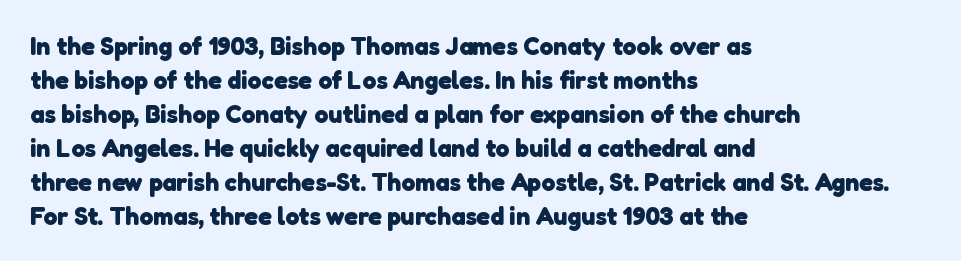
Q: Is the text bold? A: Yes.
Q: Is the text underlined? A: No.
Q: How is the paragraph aligned? A: Left-aligned.
Q: Is the spacing between letters normal or unusually wide? A: Normal.
Q: Is the spacing between lines tight, normal or loose? A: Normal.
